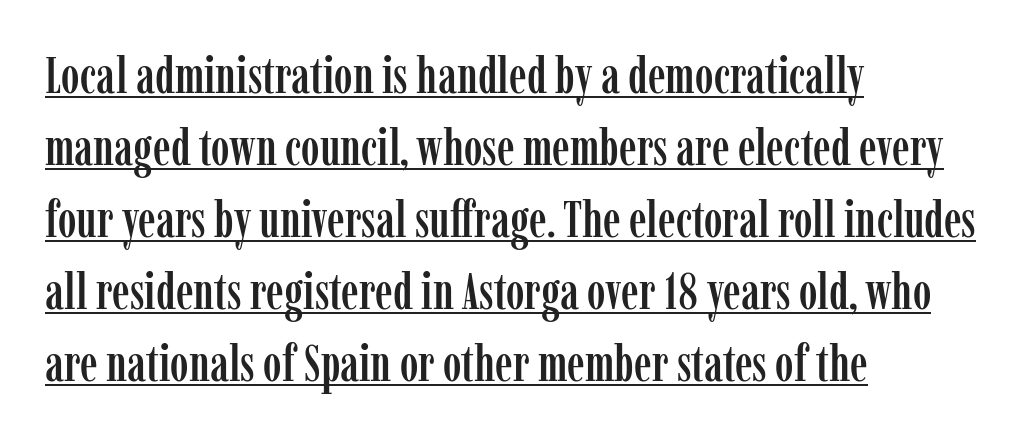
The specimen includes a rule beneath the text block's lines. Is the block centered? No — it sits flush against the left margin. A normal amount of white space separates one row of letters from the next. Rendered with straight, roman letterforms. This sample has the flowing, uneven cadence of proportional lettering.
